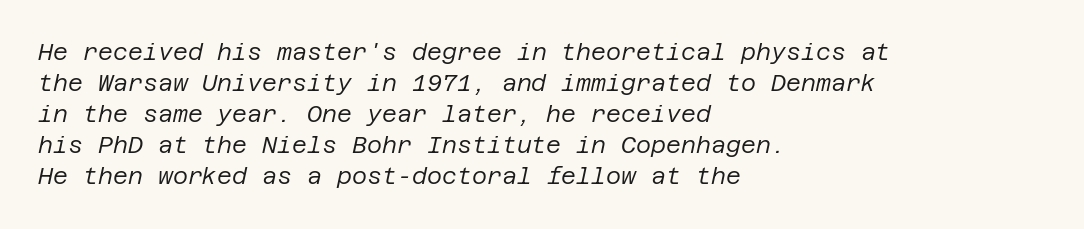
Q: Is the text bold? A: No.
Q: Is the text italic (slanted)? A: Yes, it leans right by about 12 degrees.
Q: Is the text underlined? A: No.
Q: How is the paragraph aligned? A: Left-aligned.
Q: Is the spacing between letters normal or unusually wide? A: Normal.
Q: Is the spacing between lines tight, normal or loose? A: Normal.
